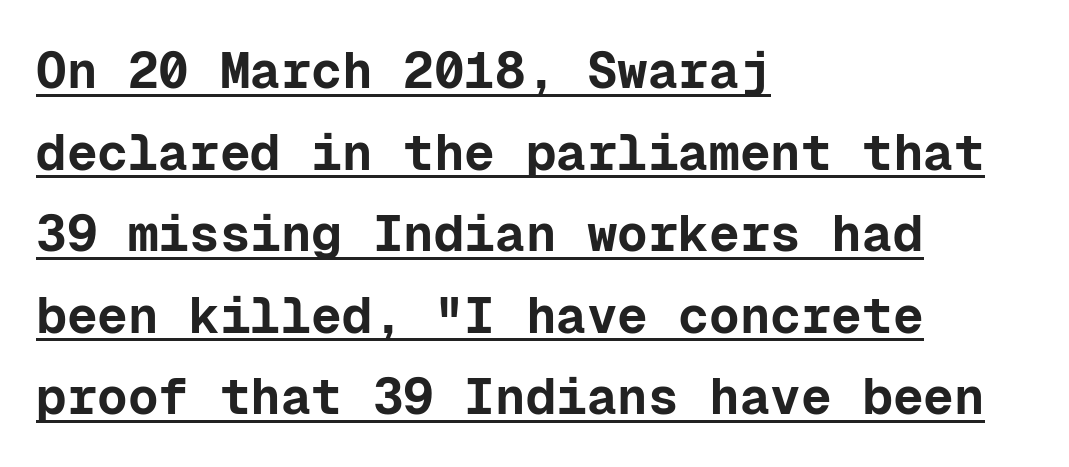
The typesetter has applied underlining to the passage shown. This rendering leaves character spacing at its baseline value. Visually the block forms a straight wall on the left and a jagged coastline on the right. Students, observe: this is what conventionally led text looks like. A full-strength bold gives these letters their thick strokes. Font category for this specimen: sans-serif.
